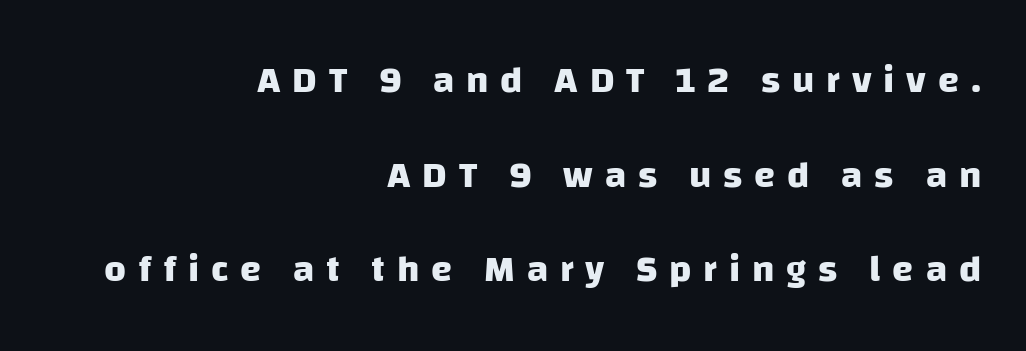
Leading: increased. These lines are rendered in a variable-pitch font. The paragraph has a hard right edge and a soft left edge. Letterform terminals end flat and unadorned throughout the passage. These lines have a slow, spaced-out rhythm from letter to letter.
